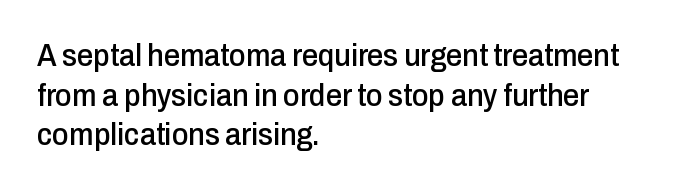
Q: Is the text italic (slanted)? A: No, it is upright.
Q: Is the typeface a serif or a sans-serif typeface? A: Sans-serif.
Q: Is the text underlined? A: No.
Q: How is the paragraph aligned? A: Left-aligned.
Q: Is the spacing between letters normal or unusually wide? A: Normal.
Q: Width (condensed, normal, or wide)? A: Condensed.
Q: Stroke contrast? A: Low.
Q: x-height? A: Medium.
Q: Monospaced? A: No.
